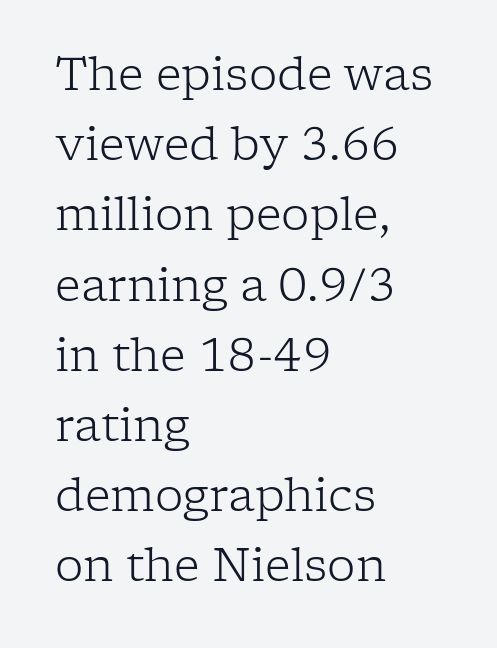
The image shows 45 px light serif type, upright; set left-aligned, normal line spacing (1.56x), normal letter spacing, not underlined; low stroke contrast and a medium x-height.
